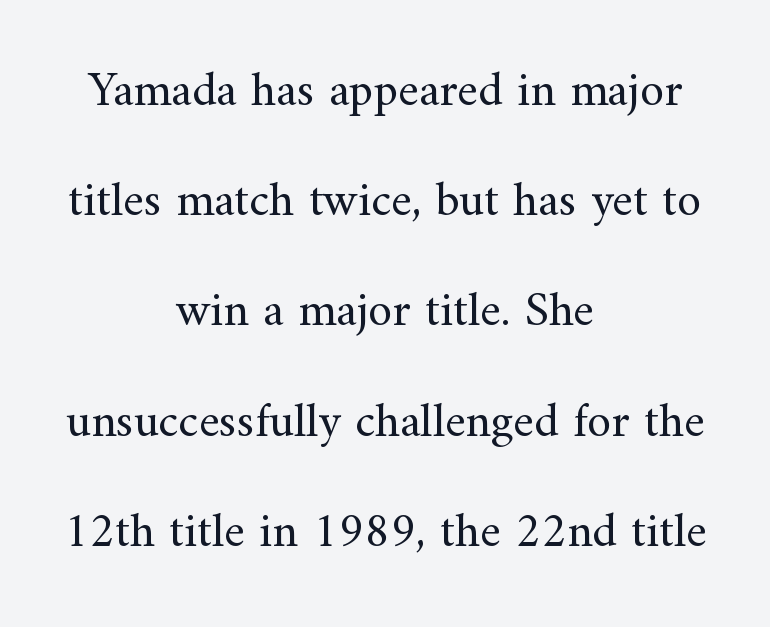
The image shows 49 px regular-weight serif type, upright; set centered, loose line spacing (2.25x), normal letter spacing, not underlined; medium stroke contrast and a small x-height.
